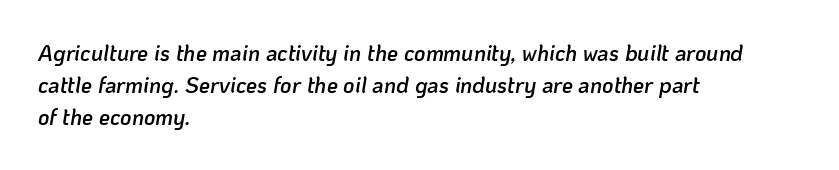
The image shows 22 px text type, italic (leaning right); set left-aligned, normal line spacing (1.46x), normal letter spacing, not underlined.
